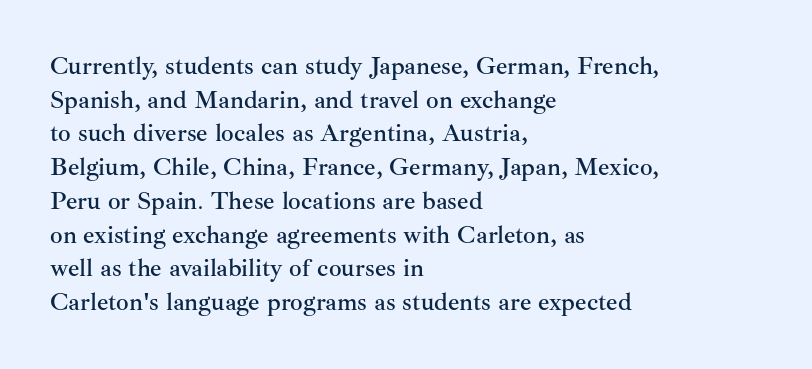
Caption: multi-line text, flush left, ragged right. The font's upright variant was chosen for this text. What stands out about the letter spacing? Nothing — it is the standard amount. Has an underline been added? It has not. This block has exactly the height ordinary leading produces.
